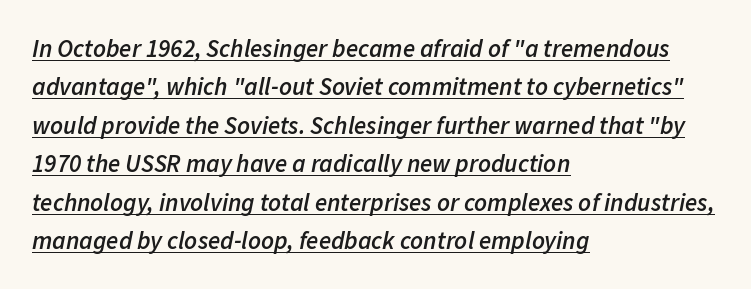
{"italic": "yes", "lean": "right", "slant_degrees": 11, "bold": "semi", "underline": "yes", "align": "left", "line_spacing": "normal", "line_spacing_ratio": 1.54, "letter_spacing": "normal", "letter_spacing_em": 0.0, "glyph_px": 25}
